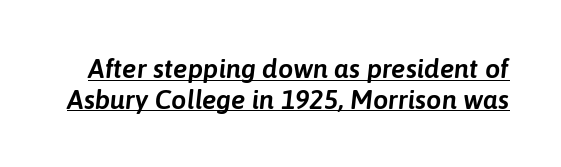
Q: Is the text italic (slanted)? A: Yes, it leans right by about 6 degrees.
Q: Is the text underlined? A: Yes.
Q: Is the spacing between letters normal or unusually wide? A: Normal.
Q: Is the spacing between lines tight, normal or loose? A: Tight.
